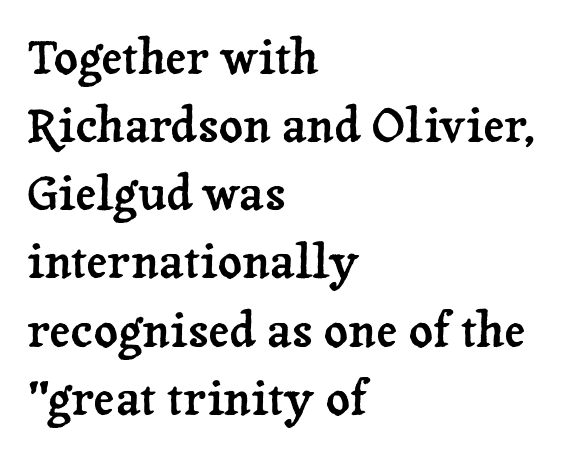
No italicization has been applied; the sample stays upright. The block of text has a typical density, with ordinary space between rows. These lines stack with their left ends in a neat column. Note the varied advance widths — an 'i' is clearly narrower than an 'm'. The zone under the glyphs is completely vacant.
